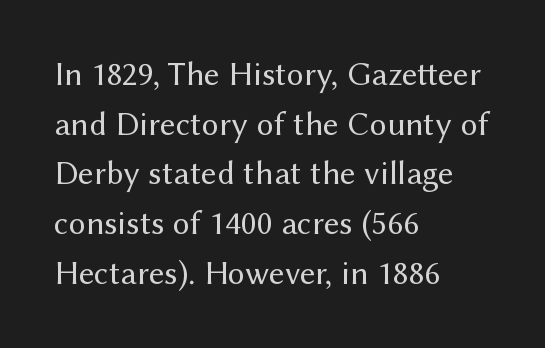
The image shows 34 px regular-weight sans-serif type, upright; set left-aligned, normal line spacing (1.46x), normal letter spacing, not underlined; medium stroke contrast and a medium x-height.
